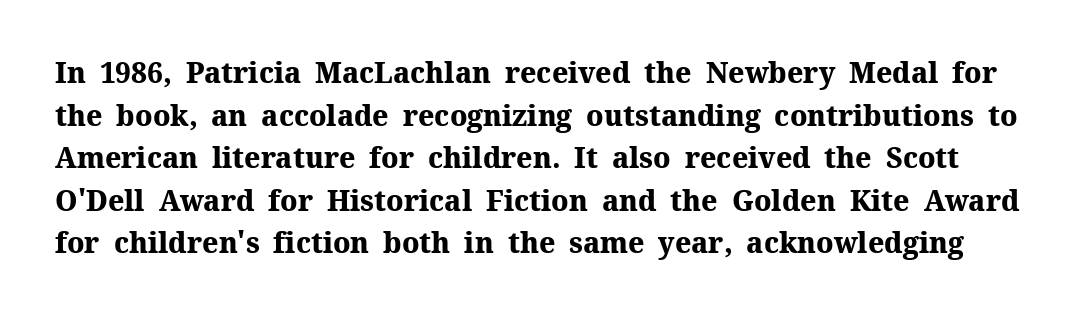
The image shows 28 px heavy serif type, upright; set normal line spacing (1.52x), normal letter spacing, not underlined; medium stroke contrast and a medium x-height.
